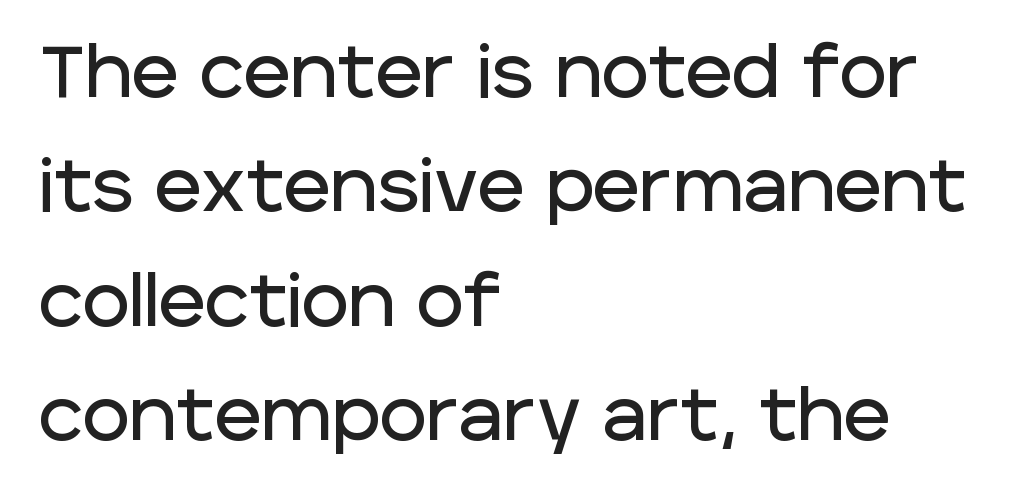
Characters follow at the spacing the type designer built in. The string is rendered with underlining switched off. The rendering uses natural spacing where letterforms have individual widths. Font category for this specimen: sans-serif. The typesetter chose a ragged-right arrangement here. Ordinary non-slanted type is in use.
